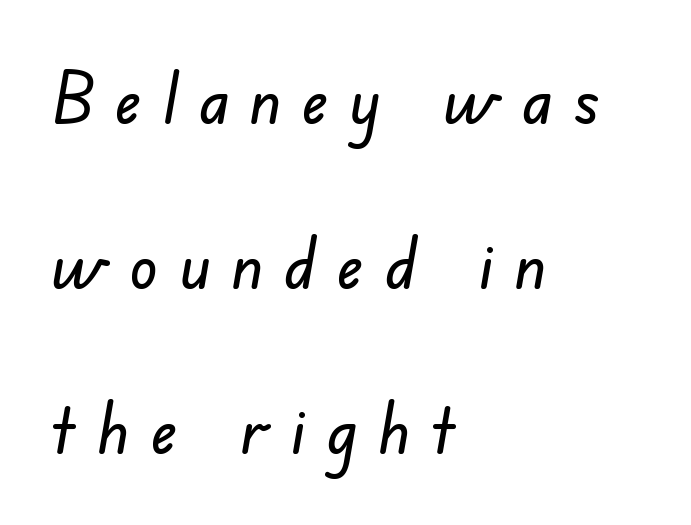
{"serif": "no", "width": "normal", "stroke_contrast": "low", "x_height": "small", "monospaced": "no", "underline": "no", "align": "left", "line_spacing": "loose", "line_spacing_ratio": 2.36, "letter_spacing": "wide", "letter_spacing_em": 0.3, "glyph_px": 70}
